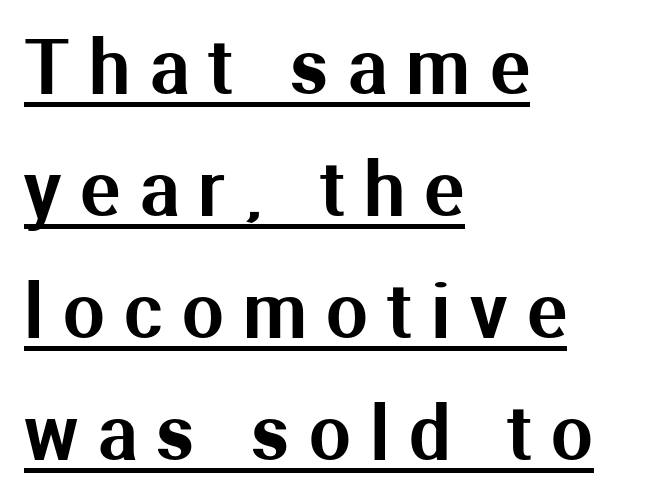
You can tell from the bare stems that sans-serif type was used. The setting favours the left margin, as ordinary paragraphs usually do. Quick note: underline on. Short note: letters widely spaced.
